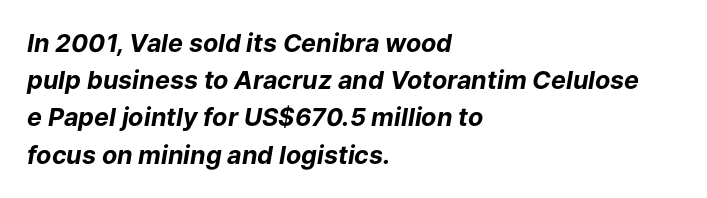
The font's italic variant was chosen for this text. The paragraph shown leans on its left margin. A normal amount of white space separates one row of letters from the next. Lines of text with bare space underneath. Words appear dense and cohesive because spacing is normal. Stroke thickness is high; the sample reads as a true bold.
